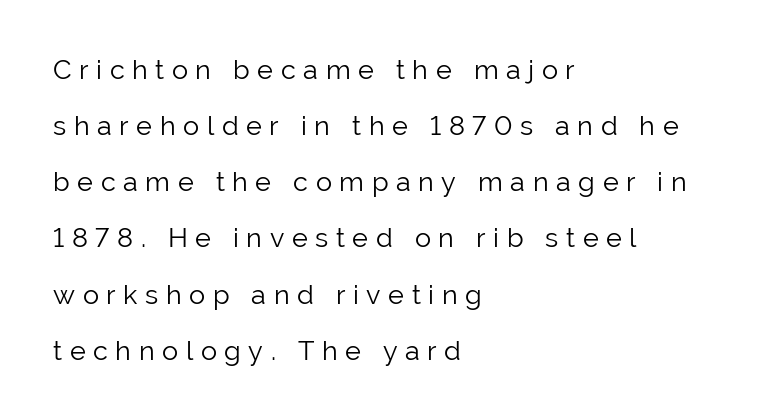
{"italic": "no", "bold": "no", "underline": "no", "align": "left", "line_spacing": "loose", "line_spacing_ratio": 2.08, "letter_spacing": "wide", "letter_spacing_em": 0.28, "glyph_px": 27}
